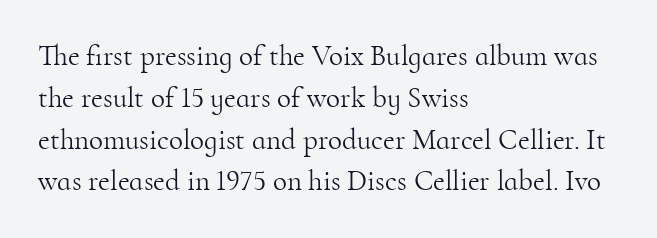
Vertical strokes here are truly vertical. Each row of text sits above clean, open space. The letters advance in unequal steps, a hallmark of proportional type. Teacher's note: observe the even left margin — that is flush-left alignment. Here the glyphs are tracked normally, forming tight word shapes. Caption: face not bold, strokes unweighted.
